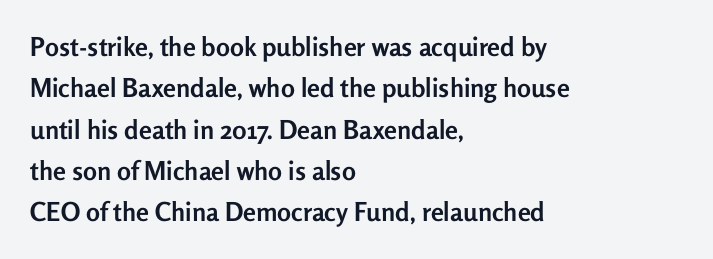
The image shows 26 px bold type, upright; set left-aligned, normal line spacing (1.59x), normal letter spacing, not underlined.
